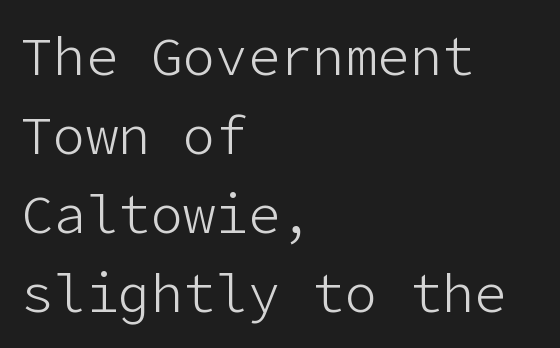
{"serif": "no", "italic": "no", "bold": "no", "weight": "light", "width": "normal", "stroke_contrast": "low", "x_height": "medium", "underline": "no", "align": "left", "line_spacing": "normal", "line_spacing_ratio": 1.46, "letter_spacing": "normal", "letter_spacing_em": 0.0, "glyph_px": 54}
